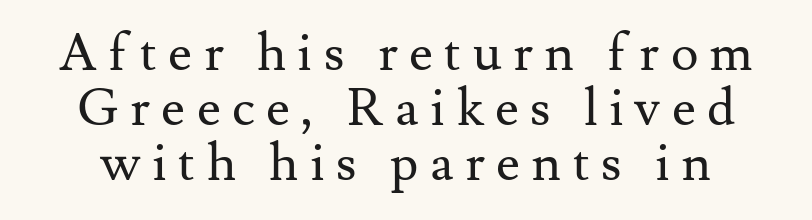
The image shows 52 px regular-weight serif type, upright; set tight line spacing (1.06x), unusually wide letter spacing (+0.22 em), not underlined; medium stroke contrast and a small x-height.
